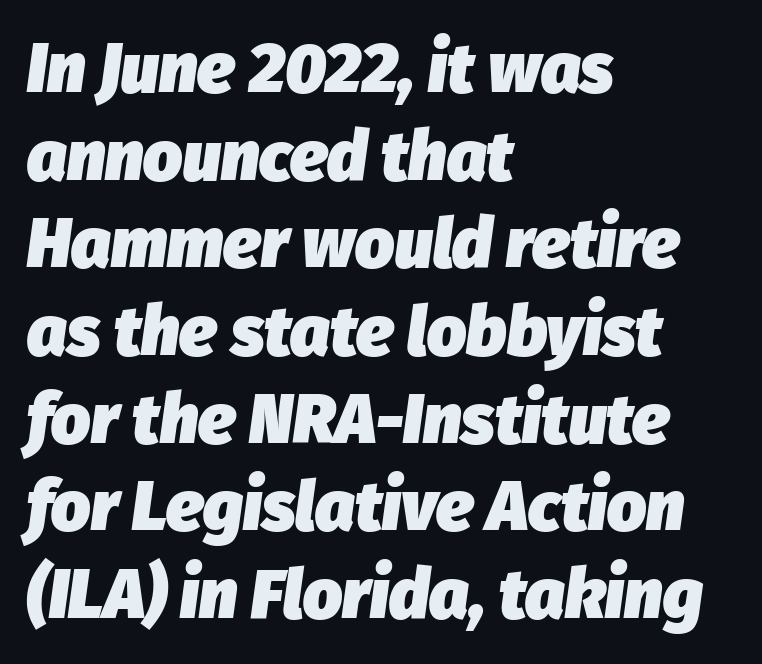
Heavy-handed strokes throughout: this text is bold. Honestly, there is no underline to notice here at all. Reading down the block, your eye returns to a fixed left position each line. The passage shown is typed in a proportional face where columns would drift. Notice how the stems are inclined rather than vertical — that's the hallmark of italics. Vertical spacing — default.
